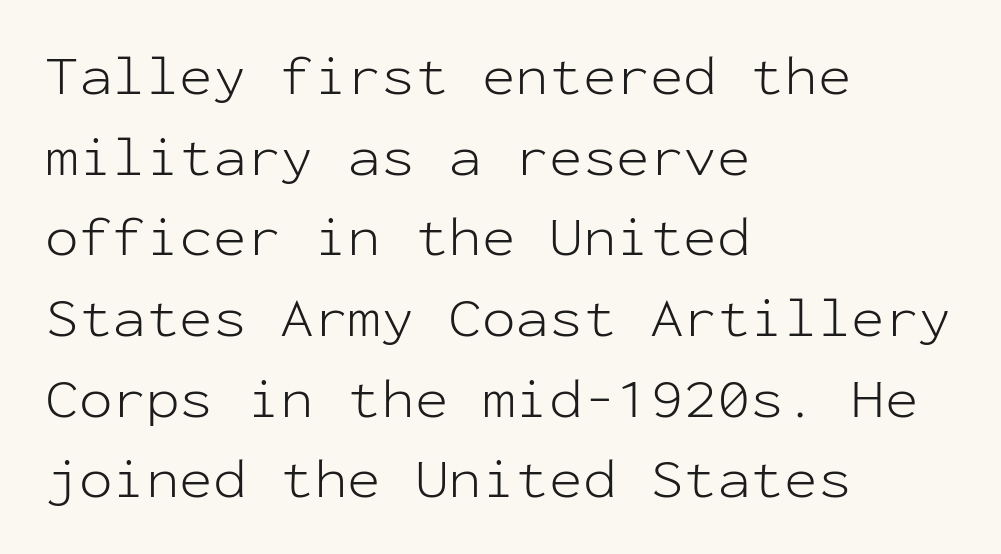
The image shows 56 px light sans-serif type, upright, monospaced; set left-aligned, normal line spacing (1.44x), normal letter spacing, not underlined; low stroke contrast and a medium x-height.
